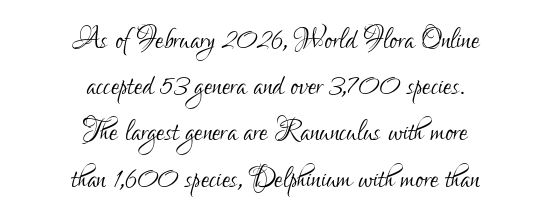
{"serif": "no", "bold": "no", "weight": "light", "width": "condensed", "stroke_contrast": "low", "x_height": "small", "monospaced": "no", "underline": "no", "align": "center", "line_spacing": "normal", "line_spacing_ratio": 1.25, "letter_spacing": "normal", "letter_spacing_em": 0.0, "glyph_px": 37}
